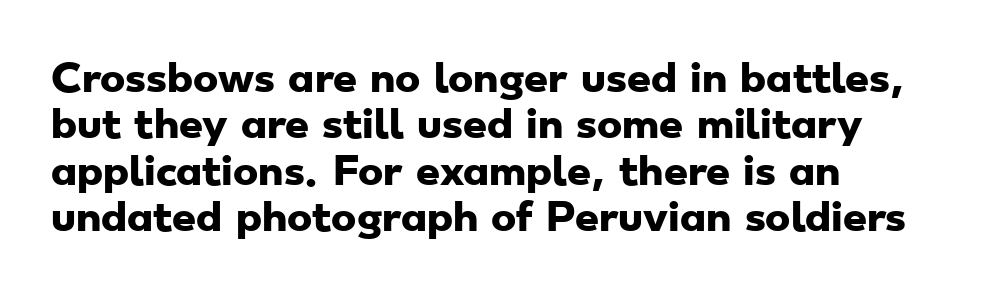
{"serif": "no", "bold": "yes", "weight": "heavy", "width": "wide", "stroke_contrast": "low", "x_height": "small", "monospaced": "no", "underline": "no", "align": "left", "line_spacing_ratio": 1.22, "letter_spacing": "normal", "letter_spacing_em": 0.0, "glyph_px": 38}
